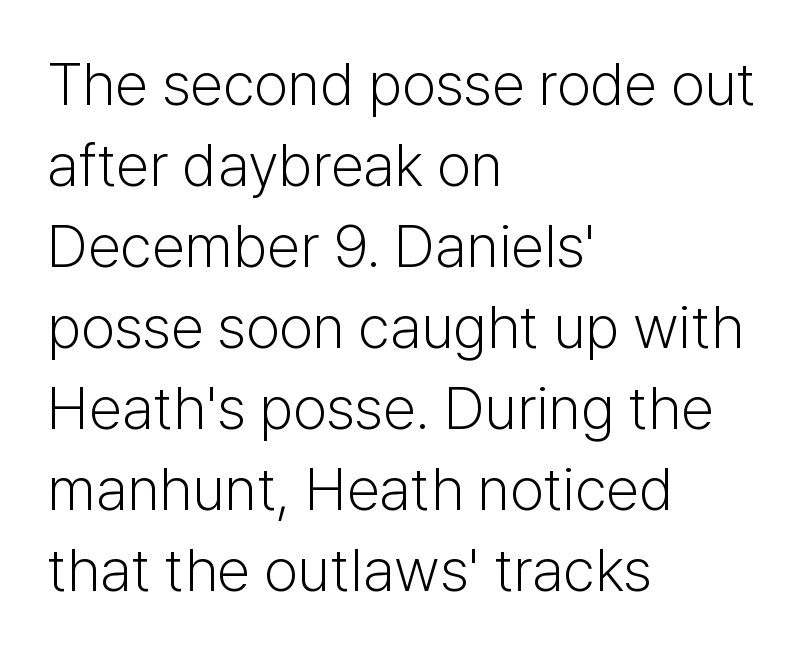
The image shows 60 px light sans-serif type, upright; set left-aligned, normal line spacing (1.35x), normal letter spacing, not underlined; low stroke contrast and a medium x-height.
